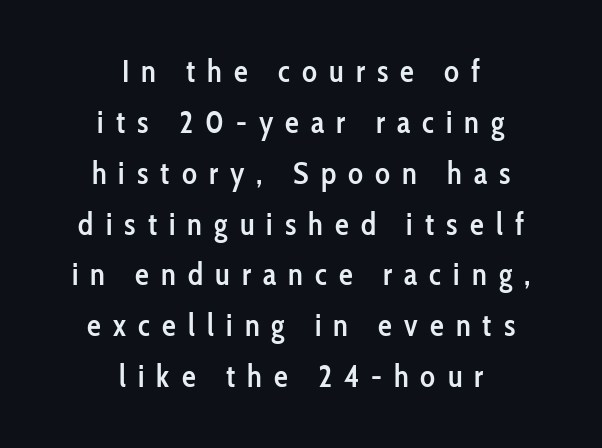
{"serif": "no", "italic": "no", "bold": "semi", "weight": "semibold", "width": "condensed", "stroke_contrast": "low", "x_height": "medium", "monospaced": "no", "underline": "no", "align": "center", "line_spacing": "normal", "line_spacing_ratio": 1.64, "letter_spacing": "wide", "letter_spacing_em": 0.39, "glyph_px": 31}
